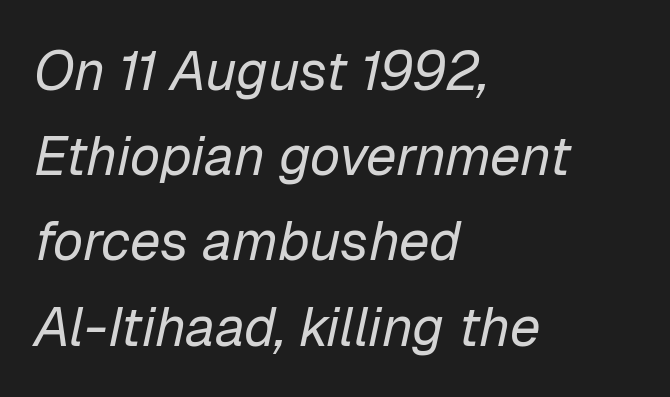
{"italic": "yes", "lean": "right", "slant_degrees": 12, "bold": "no", "weight": "regular", "width": "normal", "stroke_contrast": "low", "x_height": "medium", "monospaced": "no", "underline": "no", "align": "left", "line_spacing": "normal", "line_spacing_ratio": 1.55, "letter_spacing": "normal", "letter_spacing_em": 0.0, "glyph_px": 55}
